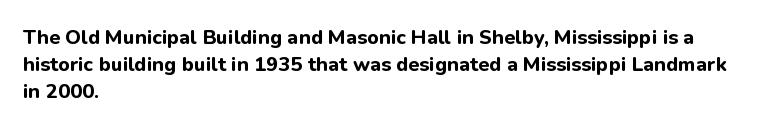
Q: Is the text bold? A: Yes.
Q: Is the text italic (slanted)? A: No, it is upright.
Q: Is the text underlined? A: No.
Q: How is the paragraph aligned? A: Left-aligned.
Q: Is the spacing between letters normal or unusually wide? A: Normal.
Q: Is the spacing between lines tight, normal or loose? A: Normal.
